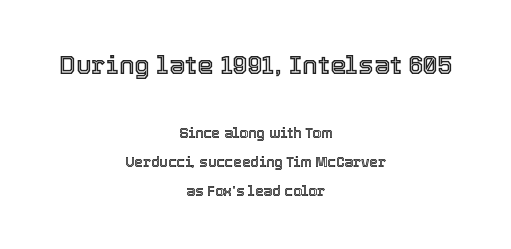
{"italic": "no", "underline": "no", "align": "center", "line_spacing": "loose", "line_spacing_ratio": 2.07, "letter_spacing": "normal", "letter_spacing_em": 0.0, "larger_block": "first", "size_ratio": 1.86, "glyph_px": 26}
